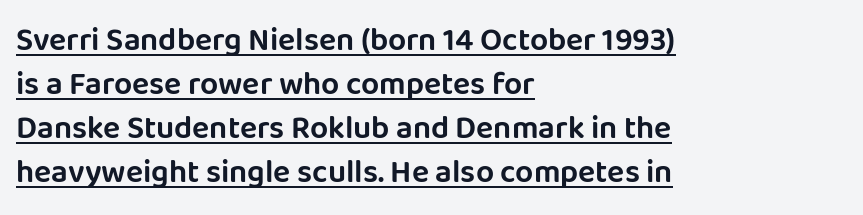
Q: Is the text italic (slanted)? A: No, it is upright.
Q: Is the typeface a serif or a sans-serif typeface? A: Sans-serif.
Q: Is the text underlined? A: Yes.
Q: How is the paragraph aligned? A: Left-aligned.
Q: Is the spacing between letters normal or unusually wide? A: Normal.
Q: Is the spacing between lines tight, normal or loose? A: Normal.
Q: Width (condensed, normal, or wide)? A: Normal.
Q: Stroke contrast? A: Low.
Q: x-height? A: Large.
Q: Monospaced? A: No.
